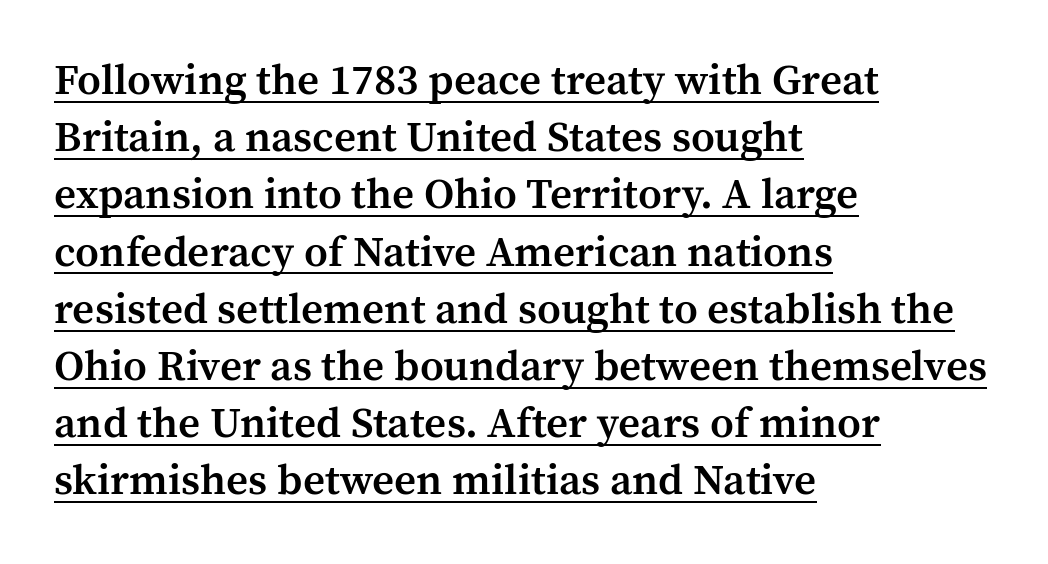
Weight check: semibold — heavier than regular, not quite bold. The passage shown is typed in a proportional face where columns would drift. Notice how the passage keeps a crisp vertical edge on the left only. The rows are spaced the way most documents space them. Caption: standard tracking, unaltered. Posture: vertical.
